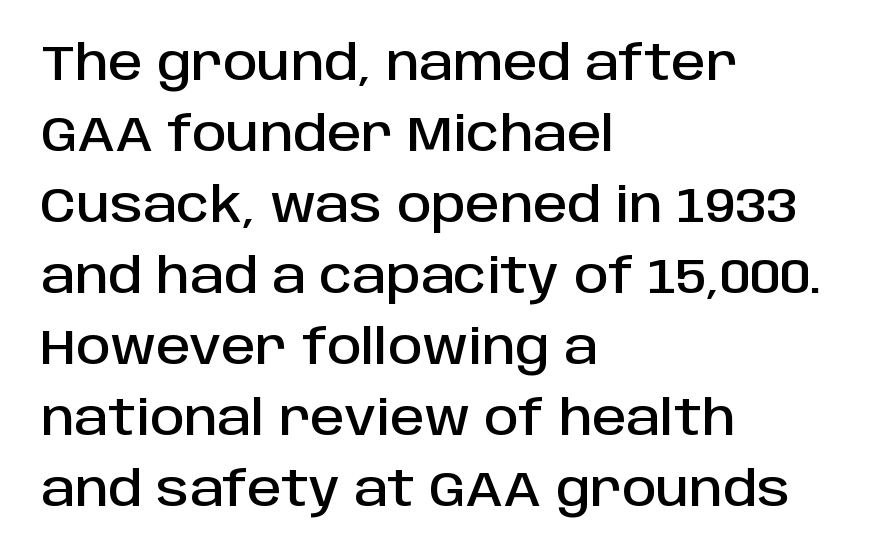
The rag falls on the right side of this text block. Look at the bottom of the vertical strokes: they stop flat, with no serifs. In terms of letterspacing, this is plain default setting. If you measured baseline to baseline, you'd find a middling distance. Style check: upright. This sample has the flowing, uneven cadence of proportional lettering.
